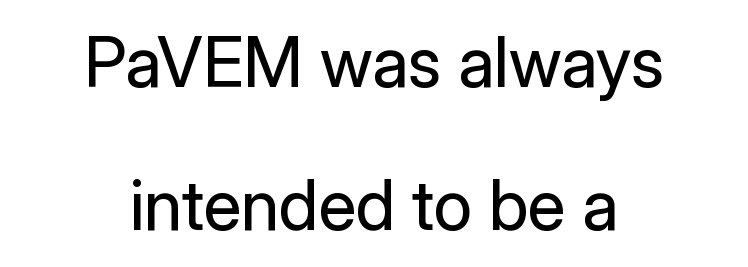
The image shows 69 px regular-weight sans-serif type, upright; set centered, loose line spacing (2.07x), normal letter spacing, not underlined; low stroke contrast and a medium x-height.
